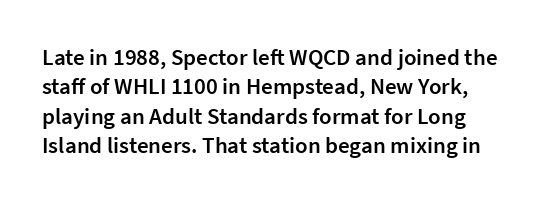
The strip under each line holds only bare page. These lines keep a tight, regular rhythm from letter to letter. Slightly chunky letters — semibold, I'd say, not full bold. The designer left line spacing at the default. When letters stand straight like this, we call the style roman or upright.
